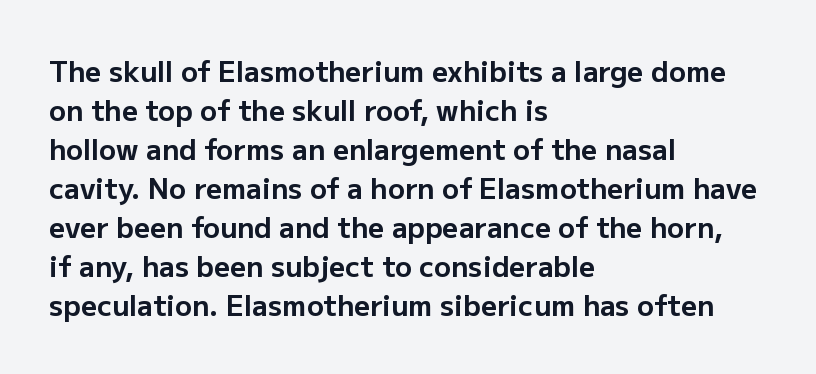
The image shows 28 px bold sans-serif type, upright; set left-aligned, normal line spacing (1.39x), normal letter spacing, not underlined; low stroke contrast and a medium x-height.
